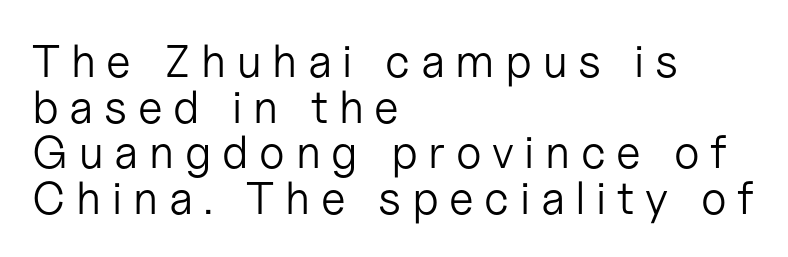
Vertical spacing — tight. Letterform terminals end flat and unadorned throughout the passage. The axis of the letterforms is exactly vertical. Descender tails drop into unmarked territory.
